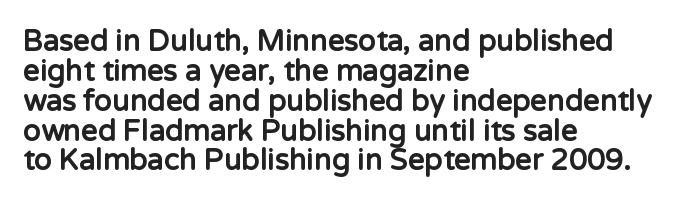
What kind of face is this? One without serifs — a sans. The rendering anchors every line to the left-hand side. Every character sits straight up, as roman type does. Plenty of ink on the page — the face is bold.
